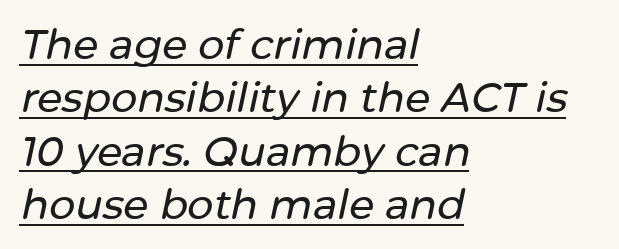
{"italic": "yes", "lean": "right", "slant_degrees": 12, "width": "normal", "stroke_contrast": "low", "x_height": "medium", "monospaced": "no", "underline": "yes", "align": "left", "line_spacing": "normal", "line_spacing_ratio": 1.3, "letter_spacing": "normal", "letter_spacing_em": 0.0, "glyph_px": 41}
